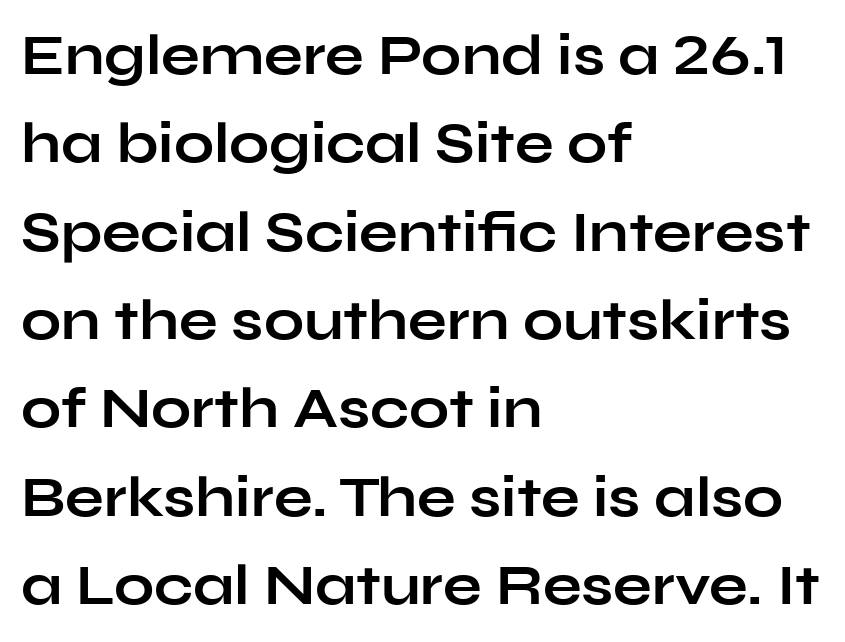
The image shows 57 px bold, wide sans-serif type, upright; set left-aligned, normal line spacing (1.55x), normal letter spacing, not underlined; low stroke contrast and a medium x-height.
